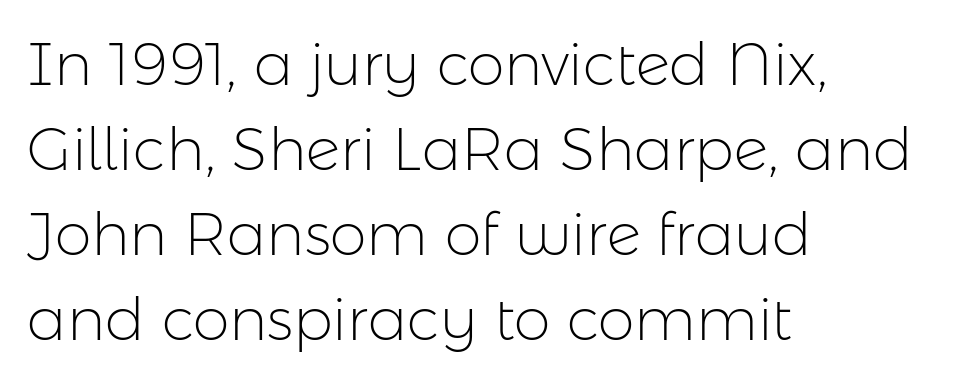
Q: Is the text bold? A: No.
Q: Is the text italic (slanted)? A: No, it is upright.
Q: Is the typeface a serif or a sans-serif typeface? A: Sans-serif.
Q: Is the text underlined? A: No.
Q: How is the paragraph aligned? A: Left-aligned.
Q: Is the spacing between letters normal or unusually wide? A: Normal.
Q: Is the spacing between lines tight, normal or loose? A: Normal.
Q: Width (condensed, normal, or wide)? A: Normal.
Q: Stroke contrast? A: Low.
Q: x-height? A: Medium.
Q: Monospaced? A: No.
